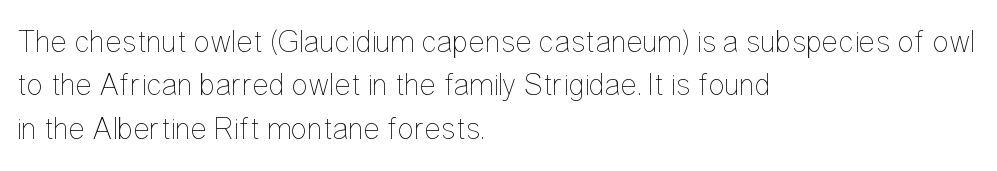
Check the space under the baseline: it is left empty. Which margin do the lines hug? The left one — the right edge is uneven. What stands out about the letter spacing? Nothing — it is the standard amount. Ascenders rise straight up at ninety degrees.
